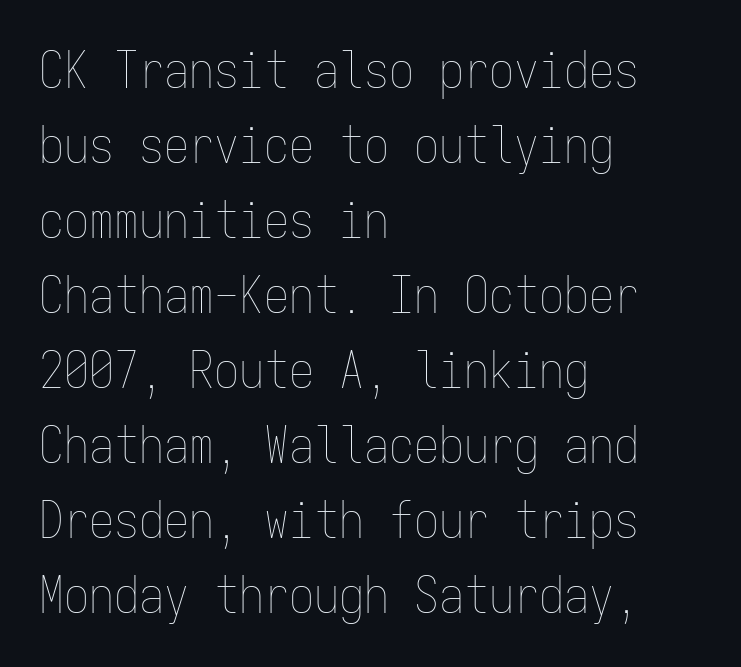
Underline: absent. Fixed-width glyphs throughout — classic coding-font behaviour. Layout note: lines flush left. This is the regular roman posture of the typeface.
